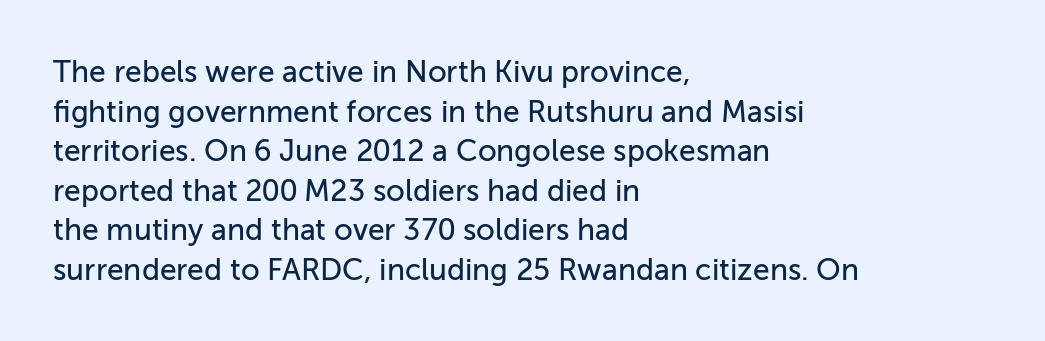
The image shows 30 px sans-serif type, upright; set left-aligned, normal line spacing (1.32x), normal letter spacing, not underlined; low stroke contrast and a medium x-height.
